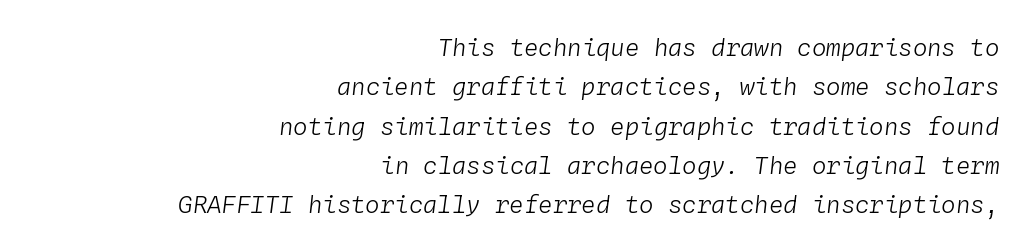
The image shows 24 px text type, italic (leaning right); set right-aligned, normal line spacing (1.64x), normal letter spacing, not underlined.
